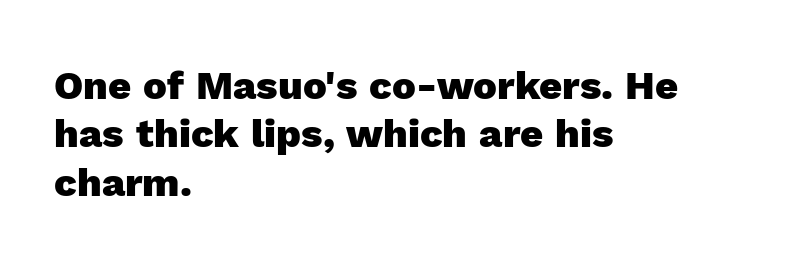
{"serif": "no", "italic": "no", "bold": "yes", "weight": "heavy", "width": "normal", "x_height": "medium", "monospaced": "no", "underline": "no", "align": "left", "line_spacing_ratio": 1.21, "letter_spacing": "normal", "letter_spacing_em": 0.0, "glyph_px": 40}
